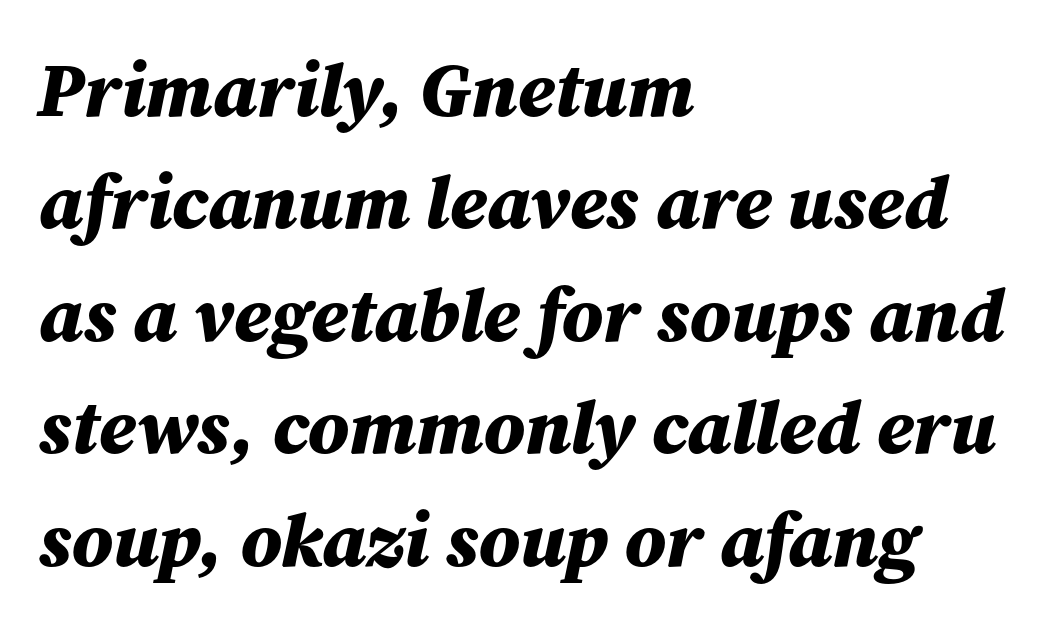
If you drew a ruler down the left edge, every line would touch it. Quick note: underline off. Slant detected: the letters are inclined. Each word holds together tightly as a unit, with standard inter-letter gaps. Summary of vertical rhythm: regular, with standard interline spacing. Look at the stroke-to-counter ratio: heavy, a bold.
